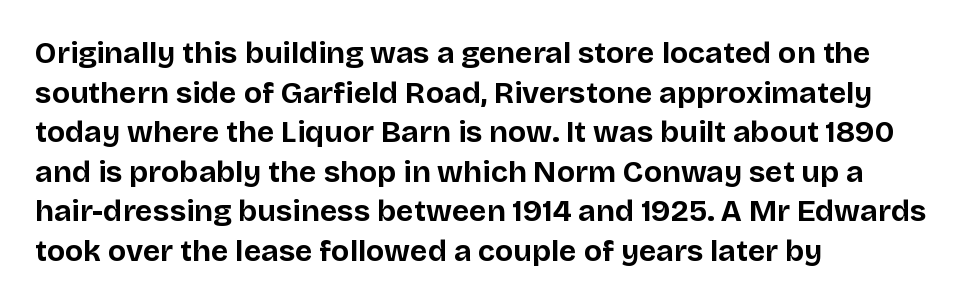
Q: Is the text bold? A: Yes.
Q: Is the text italic (slanted)? A: No, it is upright.
Q: Is the typeface a serif or a sans-serif typeface? A: Sans-serif.
Q: Is the text underlined? A: No.
Q: How is the paragraph aligned? A: Left-aligned.
Q: Is the spacing between letters normal or unusually wide? A: Normal.
Q: Is the spacing between lines tight, normal or loose? A: Normal.
Q: Width (condensed, normal, or wide)? A: Normal.
Q: Stroke contrast? A: Low.
Q: x-height? A: Large.
Q: Monospaced? A: No.
